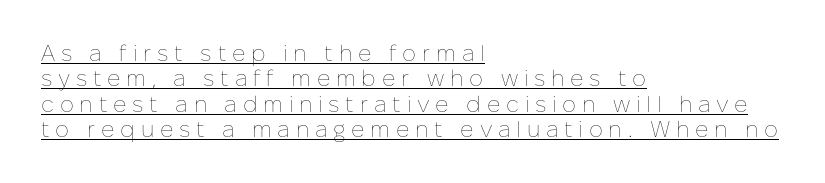
{"italic": "no", "bold": "no", "underline": "yes", "align": "left", "line_spacing": "tight", "line_spacing_ratio": 1.15, "letter_spacing": "wide", "letter_spacing_em": 0.26, "glyph_px": 22}
